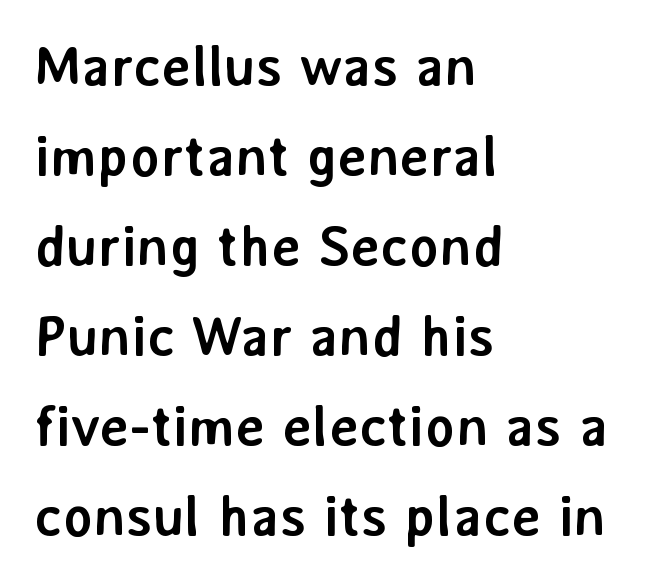
Alignment: flush left. The face used here is a sans, in the tradition of grotesques and geometrics. What stands out about the letter spacing? Nothing — it is the standard amount. Lines of text with bare space underneath. You could not count columns in this text — the font is proportionally spaced. Plenty of ink on the page — the face is bold.
